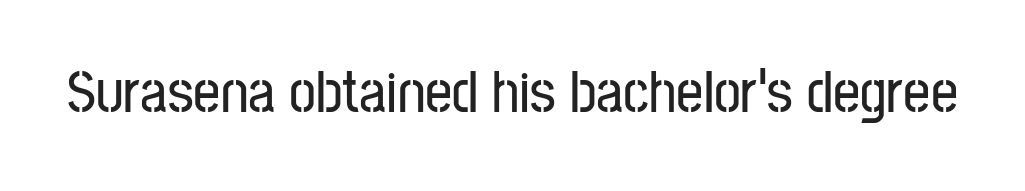
{"serif": "no", "italic": "no", "width": "condensed", "stroke_contrast": "low", "x_height": "medium", "monospaced": "no", "underline": "no", "letter_spacing": "normal", "letter_spacing_em": 0.0, "glyph_px": 60}
